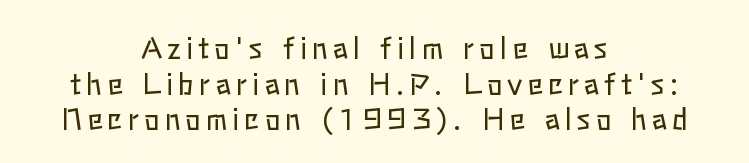
The image shows 29 px regular-weight type, upright; set centered, line spacing 1.23x, not underlined; low stroke contrast and a medium x-height.
